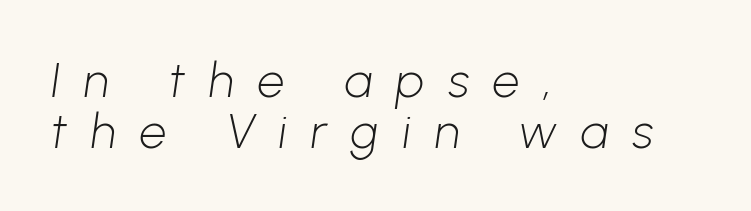
{"serif": "no", "bold": "no", "weight": "light", "width": "normal", "stroke_contrast": "low", "x_height": "medium", "monospaced": "no", "underline": "no", "align": "left", "line_spacing": "tight", "line_spacing_ratio": 1.06, "letter_spacing": "wide", "letter_spacing_em": 0.5, "glyph_px": 48}
